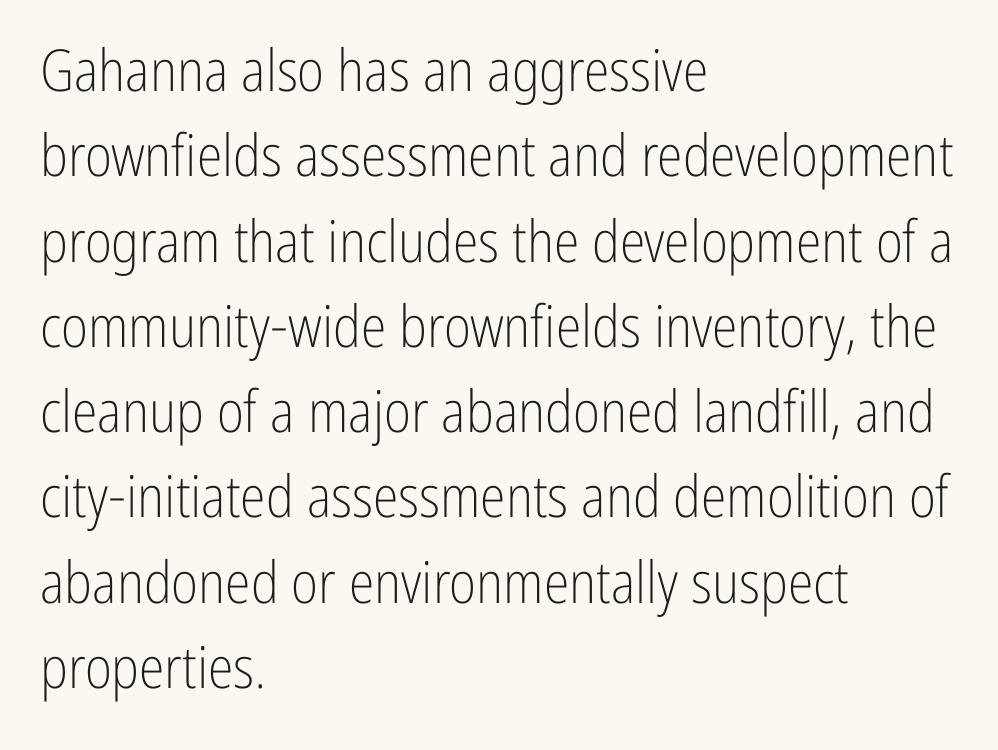
Q: Is the text bold? A: No.
Q: Is the text italic (slanted)? A: No, it is upright.
Q: Is the typeface a serif or a sans-serif typeface? A: Sans-serif.
Q: Is the text underlined? A: No.
Q: How is the paragraph aligned? A: Left-aligned.
Q: Is the spacing between letters normal or unusually wide? A: Normal.
Q: Is the spacing between lines tight, normal or loose? A: Normal.
Q: Width (condensed, normal, or wide)? A: Condensed.
Q: Stroke contrast? A: Low.
Q: x-height? A: Medium.
Q: Monospaced? A: No.
